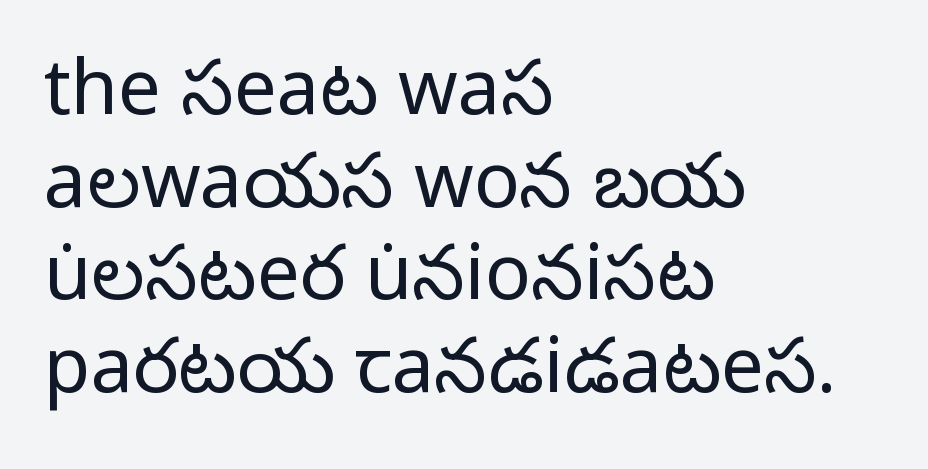
Q: Is the text bold? A: No.
Q: Is the text italic (slanted)? A: No, it is upright.
Q: Is the typeface a serif or a sans-serif typeface? A: Sans-serif.
Q: Is the text underlined? A: No.
Q: How is the paragraph aligned? A: Left-aligned.
Q: Is the spacing between letters normal or unusually wide? A: Normal.
Q: Width (condensed, normal, or wide)? A: Normal.
Q: Stroke contrast? A: Low.
Q: x-height? A: Medium.
Q: Monospaced? A: No.
